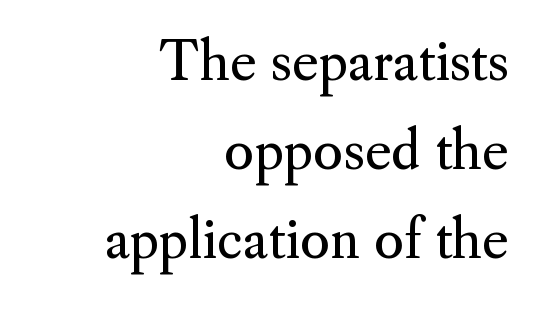
{"serif": "yes", "italic": "no", "bold": "no", "weight": "regular", "width": "normal", "stroke_contrast": "medium", "x_height": "small", "monospaced": "no", "underline": "no", "align": "right", "line_spacing_ratio": 1.75, "letter_spacing": "normal", "letter_spacing_em": 0.0, "glyph_px": 51}
